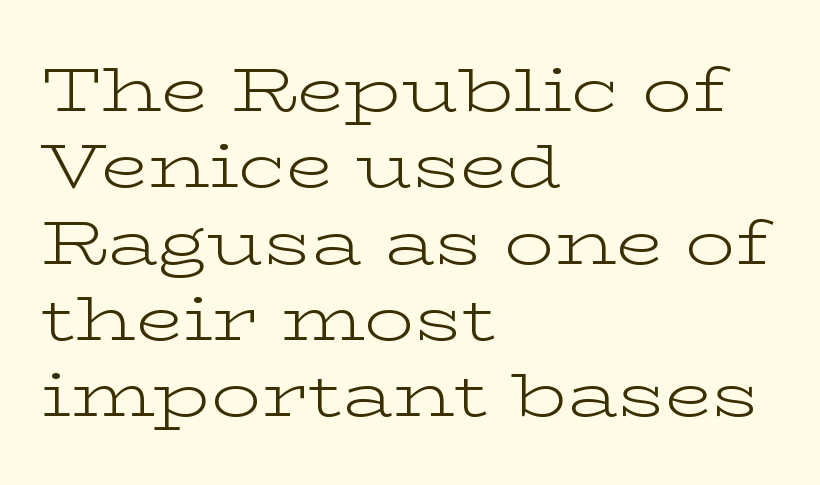
The image shows 62 px light, wide serif type, upright; set left-aligned, line spacing 1.23x, normal letter spacing, not underlined; low stroke contrast and a medium x-height.
